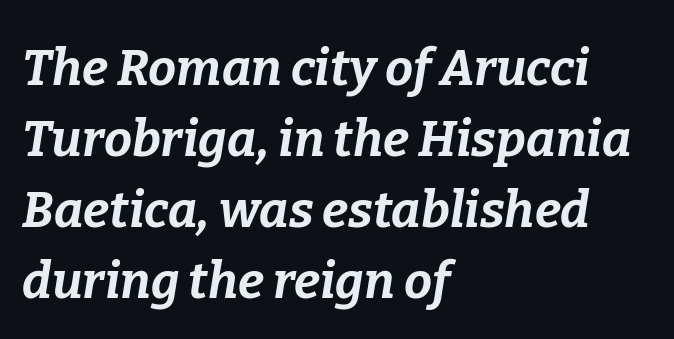
Compared with typical paragraphs, the rows here are spaced about the same. I'd describe the lettering as bold — thick and assertive. An italicized treatment has been applied to the whole sample. A typesetter would call this zero additional tracking. You could not count columns in this text — the font is proportionally spaced.
